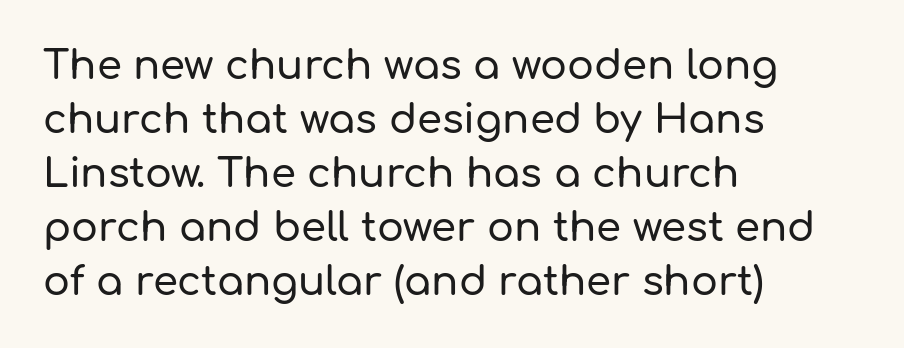
The rendering uses a moderate line-height, typical for paragraphs. Nobody touched the tracking dial on this one. These lines are rendered in a variable-pitch font. Unlike italic type, these characters show no tilt at all. Horizontally, the lines are justified to the leading edge only. Stroke terminals: plain, sans-serif.
